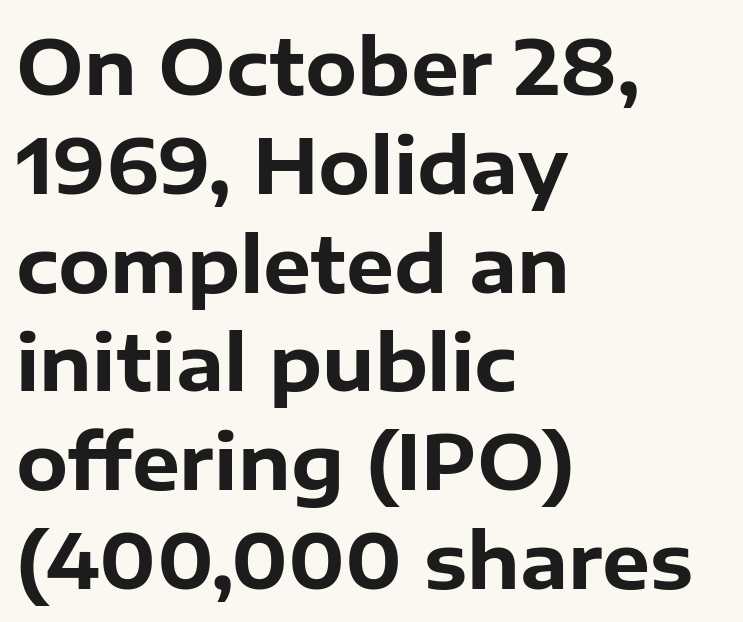
{"serif": "no", "italic": "no", "bold": "yes", "weight": "bold", "width": "normal", "stroke_contrast": "low", "x_height": "medium", "monospaced": "no", "underline": "no", "align": "left", "line_spacing": "normal", "line_spacing_ratio": 1.3, "letter_spacing": "normal", "letter_spacing_em": 0.0, "glyph_px": 76}
